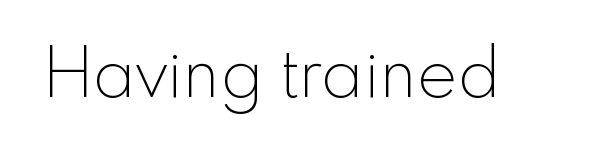
{"serif": "no", "italic": "no", "bold": "no", "weight": "thin", "width": "normal", "x_height": "small", "monospaced": "no", "underline": "no", "letter_spacing": "normal", "letter_spacing_em": 0.0, "glyph_px": 68}
